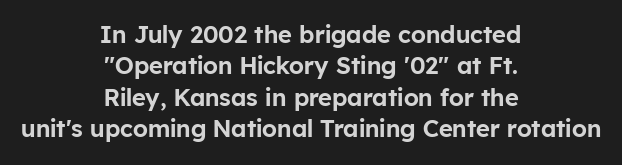
The lettering stays uniformly vertical, giving the passage a roman look. The gaps between neighbouring characters are ordinary and unremarkable. Each line is balanced around a shared central axis. Is there much room between lines? A standard amount, neither cramped nor airy. Words float on clear page, feet unadorned.
